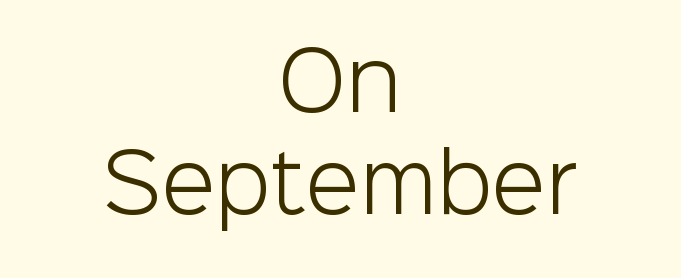
{"serif": "no", "italic": "no", "bold": "no", "weight": "light", "width": "normal", "stroke_contrast": "low", "x_height": "medium", "monospaced": "no", "underline": "no", "align": "center", "line_spacing": "normal", "line_spacing_ratio": 1.29, "letter_spacing": "normal", "letter_spacing_em": 0.0, "glyph_px": 79}
